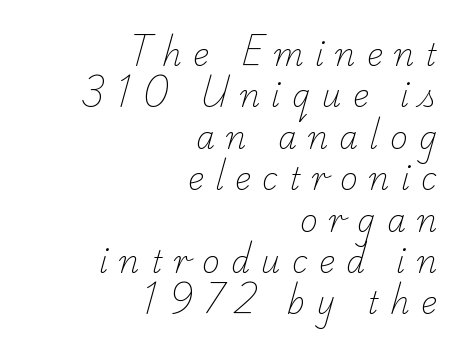
{"serif": "yes", "bold": "no", "weight": "light", "width": "normal", "stroke_contrast": "low", "x_height": "small", "monospaced": "no", "underline": "no", "align": "right", "line_spacing": "normal", "line_spacing_ratio": 1.38, "letter_spacing": "wide", "letter_spacing_em": 0.38, "glyph_px": 30}
